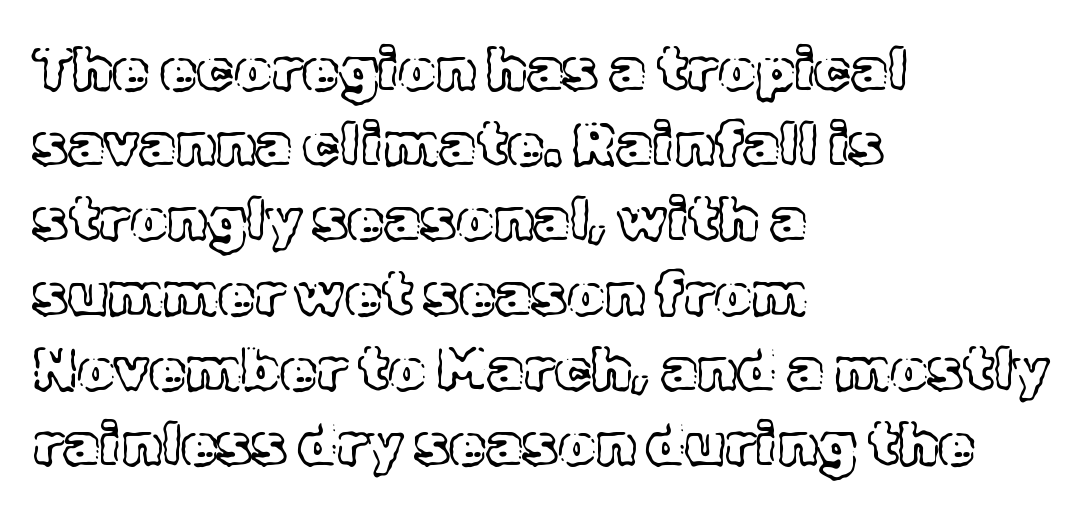
Q: Is the text italic (slanted)? A: No, it is upright.
Q: Is the text underlined? A: No.
Q: How is the paragraph aligned? A: Left-aligned.
Q: Is the spacing between letters normal or unusually wide? A: Normal.
Q: Is the spacing between lines tight, normal or loose? A: Normal.
Q: Width (condensed, normal, or wide)? A: Normal.
Q: x-height? A: Medium.
Q: Monospaced? A: No.
